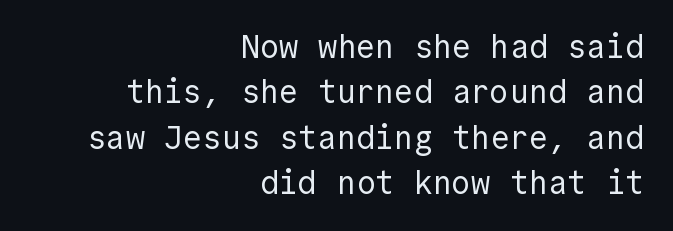
The image shows 32 px regular-weight sans-serif type, upright; set right-aligned, normal line spacing (1.42x), normal letter spacing, not underlined; a medium x-height.
